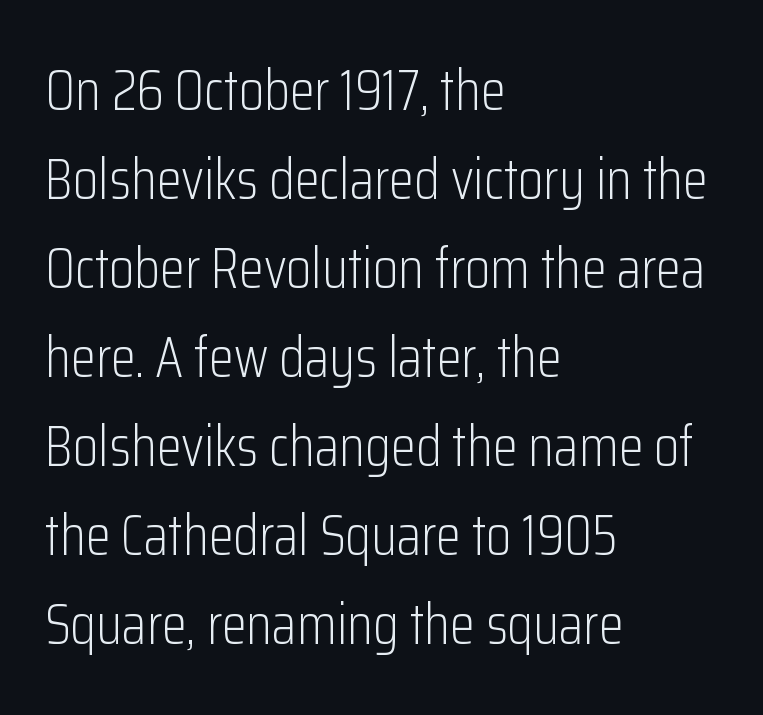
Q: Is the text bold? A: No.
Q: Is the text italic (slanted)? A: No, it is upright.
Q: Is the typeface a serif or a sans-serif typeface? A: Sans-serif.
Q: Is the text underlined? A: No.
Q: How is the paragraph aligned? A: Left-aligned.
Q: Is the spacing between letters normal or unusually wide? A: Normal.
Q: Is the spacing between lines tight, normal or loose? A: Normal.
Q: Width (condensed, normal, or wide)? A: Condensed.
Q: Stroke contrast? A: Low.
Q: x-height? A: Medium.
Q: Monospaced? A: No.
